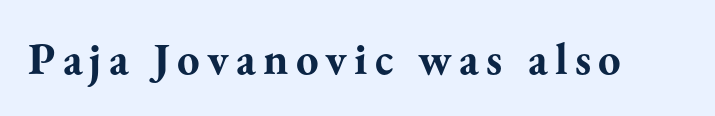
Q: Is the text bold? A: Yes.
Q: Is the text italic (slanted)? A: No, it is upright.
Q: Is the typeface a serif or a sans-serif typeface? A: Serif.
Q: Is the text underlined? A: No.
Q: Width (condensed, normal, or wide)? A: Normal.
Q: Stroke contrast? A: Medium.
Q: x-height? A: Small.
Q: Monospaced? A: No.
